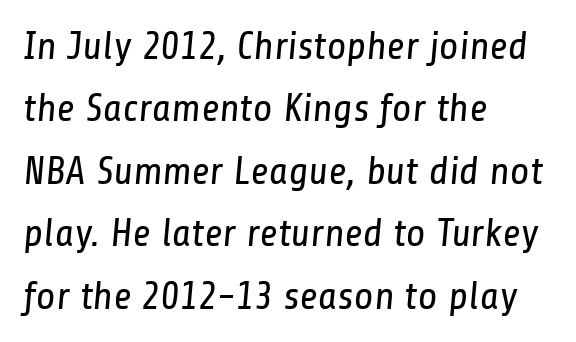
Left-aligned paragraph, ragged on the right. This is not heavy type; no bold has been used. Look at the tracking — it's just the regular setting, nothing added. Varying glyph widths throughout — classic text-font behaviour.
